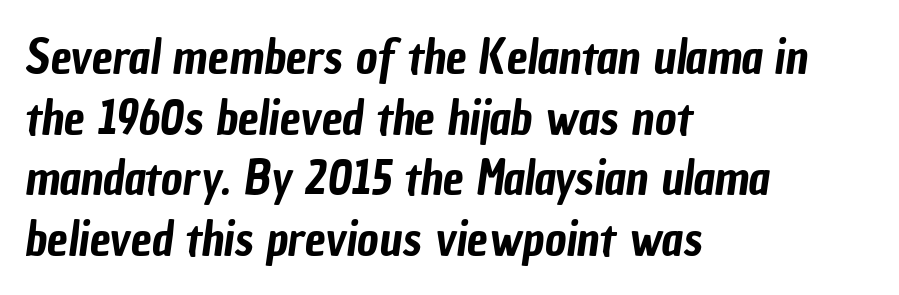
The image shows 47 px condensed sans-serif type; set left-aligned, normal line spacing (1.29x), normal letter spacing, not underlined; low stroke contrast and a medium x-height.
